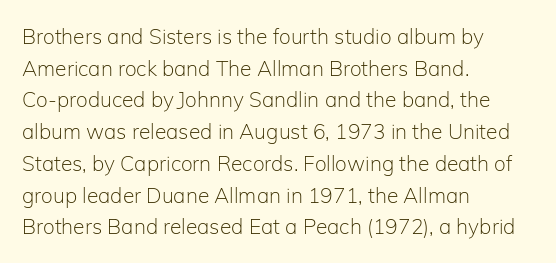
The image shows 21 px text type, upright; set left-aligned, normal line spacing (1.51x), normal letter spacing, not underlined.
